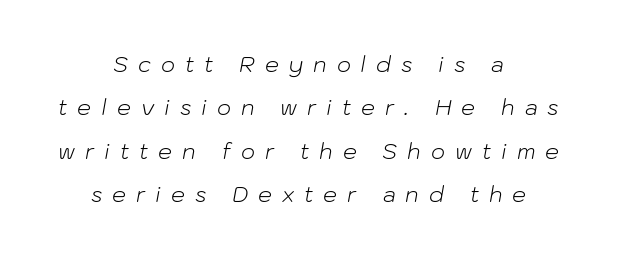
Q: Is the text bold? A: No.
Q: Is the text italic (slanted)? A: Yes, it leans right by about 10 degrees.
Q: Is the text underlined? A: No.
Q: How is the paragraph aligned? A: Centered.
Q: Is the spacing between letters normal or unusually wide? A: Unusually wide.
Q: Is the spacing between lines tight, normal or loose? A: Loose.
